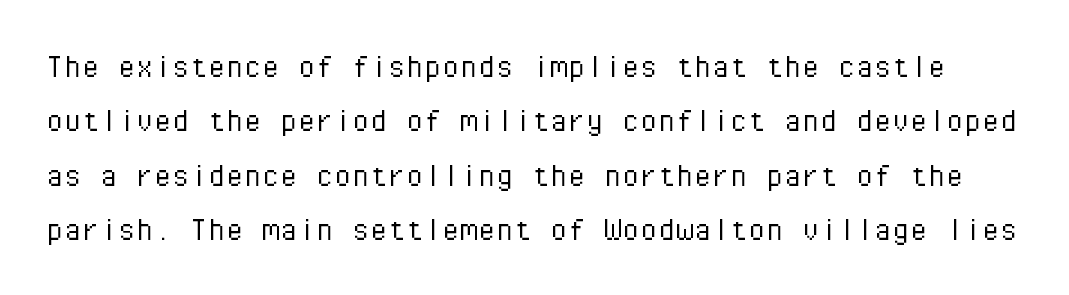
The image shows 36 px light sans-serif type, upright, monospaced; set normal line spacing (1.51x), normal letter spacing, not underlined; low stroke contrast and a medium x-height.
